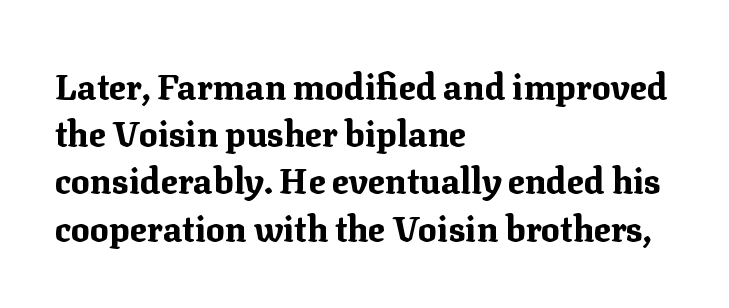
{"serif": "yes", "italic": "no", "bold": "yes", "weight": "bold", "width": "normal", "stroke_contrast": "medium", "x_height": "medium", "monospaced": "no", "underline": "no", "align": "left", "line_spacing": "normal", "line_spacing_ratio": 1.35, "letter_spacing": "normal", "letter_spacing_em": 0.0, "glyph_px": 35}
